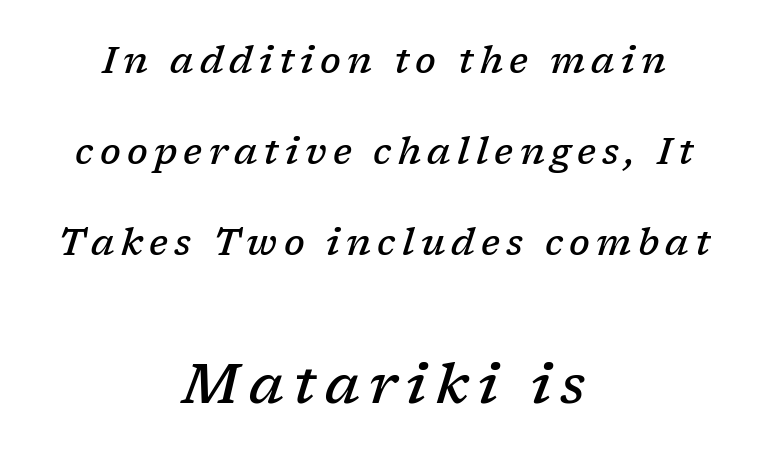
Q: Is the text bold? A: Semi-bold.
Q: Is the text italic (slanted)? A: Yes, it leans right by about 17 degrees.
Q: Is the typeface a serif or a sans-serif typeface? A: Serif.
Q: Is the text underlined? A: No.
Q: How is the paragraph aligned? A: Centered.
Q: Is the spacing between lines tight, normal or loose? A: Loose.
Q: Which block of text is set in a larger size, the first (top) or the second (bottom)? A: The second (bottom) one.
Q: Width (condensed, normal, or wide)? A: Normal.
Q: Stroke contrast? A: Low.
Q: x-height? A: Medium.
Q: Monospaced? A: No.
